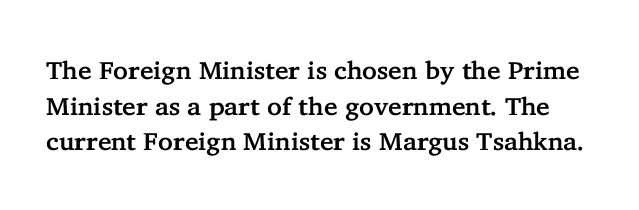
The type sits square on the baseline with zero lean. Anything drawn beneath the words? Only blank space. Leading: standard. Tracking here is standard; glyphs follow each other at the usual distance.
